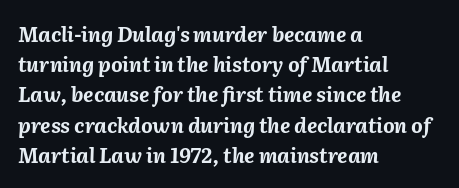
Bold? Absolutely — the strokes are thick and heavy. Plain, unruled lines of type. Compared with typical paragraphs, the rows here are spaced about the same. The rag falls on the right side of this text block. Characters follow at the spacing the type designer built in. Tall strokes in this sample are angled rather than plumb.
